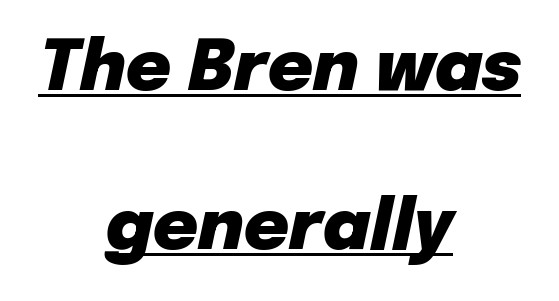
Note the varied advance widths — an 'i' is clearly narrower than an 'm'. An italicized treatment has been applied to the whole sample. You could call the tracking neutral — neither tight nor loose. Where is the straight margin? There isn't one; the lines are centered. Pretty heavy lettering here — definitely bold. The face used here appears with an underline applied.
